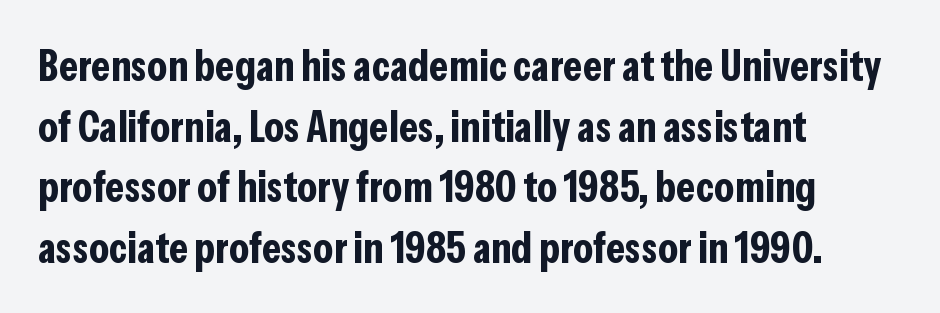
The passage shown is emphatically bold. Think of a printed novel: that variable character pitch is what you see here. Stroke terminals: plain, sans-serif. Compared with typical body copy, the letter spacing here is the same.
